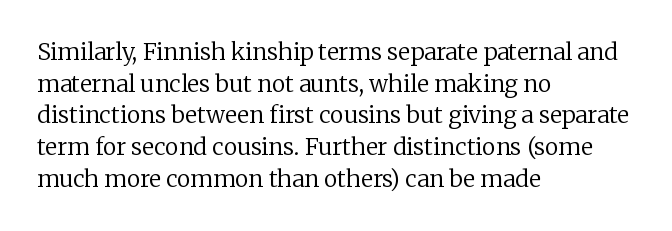
A roman cut, with each character standing at attention. Line spacing here is normal. The text block is weighted toward the left margin, trailing off unevenly rightward. Lines of text with bare space underneath. Nothing unusual about the tracking: characters are spaced as the font intends. A quiet, ordinary-to-light weight characterises the typeface.
